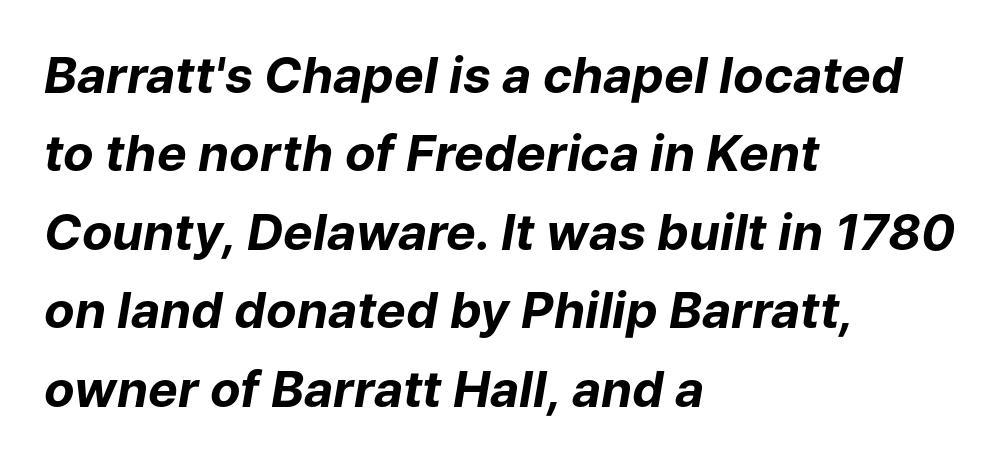
The font is running at its bold setting. The passage shown is not underscored anywhere. These lines sit exactly where default settings would place them. Letter spacing: default. The paragraph has a hard left edge and a soft right edge.
